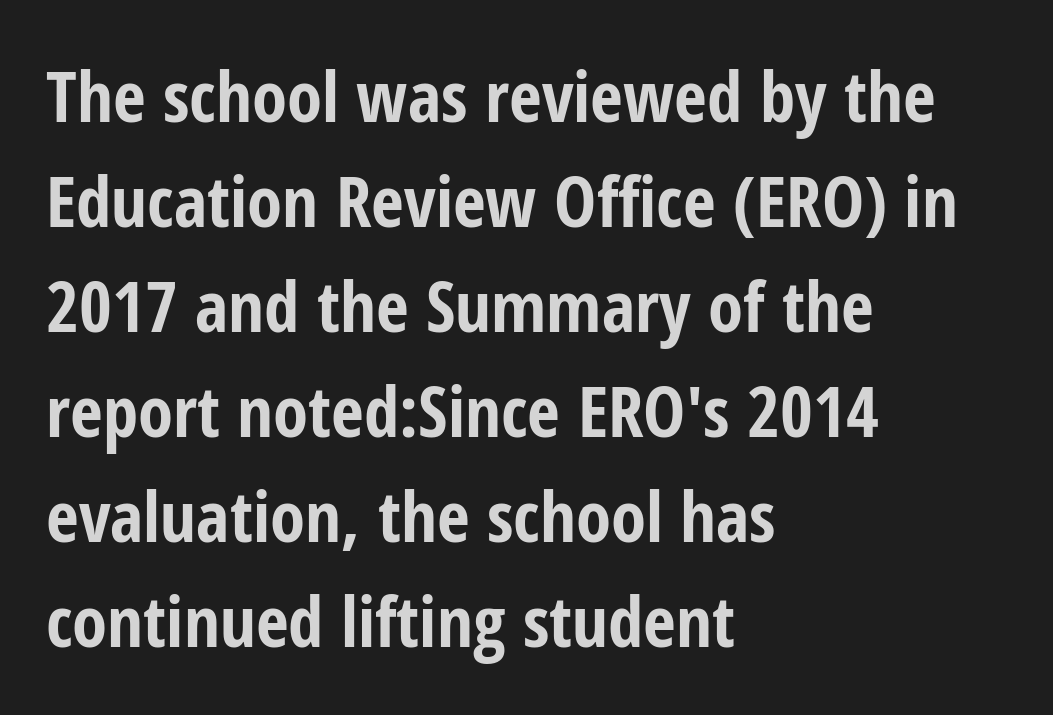
The image shows 71 px bold, condensed sans-serif type, upright; set left-aligned, normal line spacing (1.48x), normal letter spacing, not underlined; low stroke contrast and a medium x-height.
